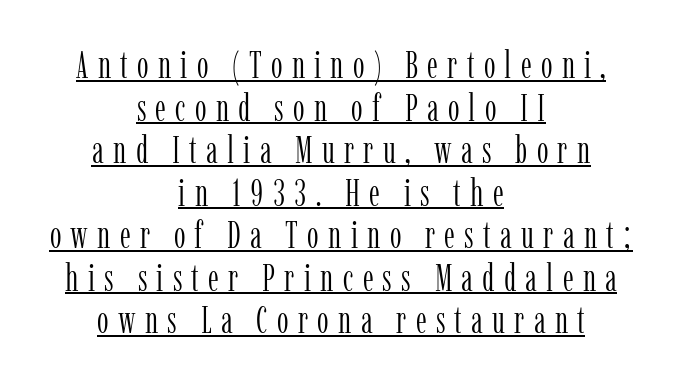
The image shows 37 px light, condensed serif type, upright; set centered, tight line spacing (1.15x), unusually wide letter spacing (+0.25 em), underlined; low stroke contrast and a medium x-height.
